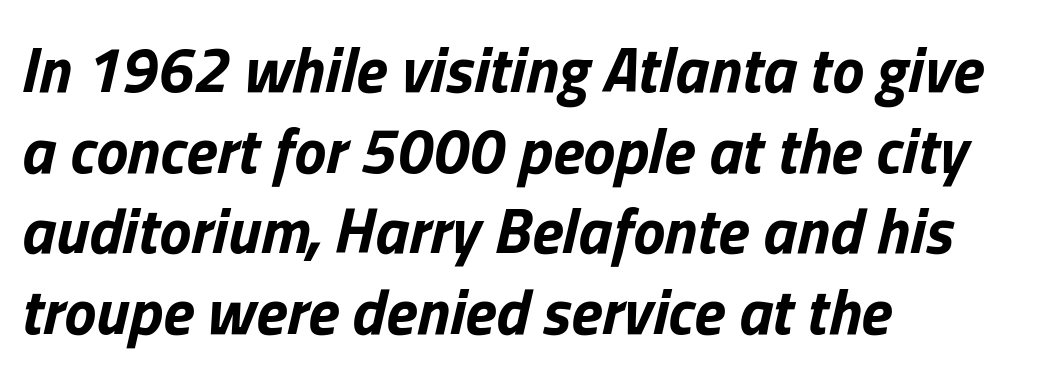
The image shows 64 px bold type, italic (leaning right); set left-aligned, normal line spacing (1.26x), normal letter spacing, not underlined; low stroke contrast and a medium x-height.
